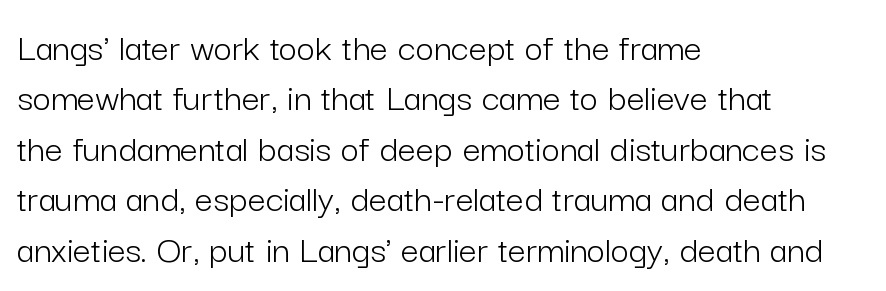
{"serif": "no", "italic": "no", "bold": "no", "weight": "light", "width": "normal", "stroke_contrast": "low", "x_height": "medium", "monospaced": "no", "underline": "no", "align": "left", "line_spacing": "normal", "line_spacing_ratio": 1.26, "letter_spacing": "normal", "letter_spacing_em": 0.0, "glyph_px": 40}
